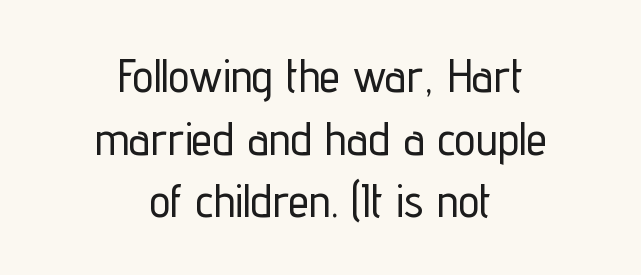
Q: Is the text italic (slanted)? A: No, it is upright.
Q: Is the typeface a serif or a sans-serif typeface? A: Sans-serif.
Q: Is the text underlined? A: No.
Q: How is the paragraph aligned? A: Centered.
Q: Is the spacing between letters normal or unusually wide? A: Normal.
Q: Is the spacing between lines tight, normal or loose? A: Normal.
Q: Width (condensed, normal, or wide)? A: Condensed.
Q: Stroke contrast? A: Low.
Q: x-height? A: Medium.
Q: Monospaced? A: No.
